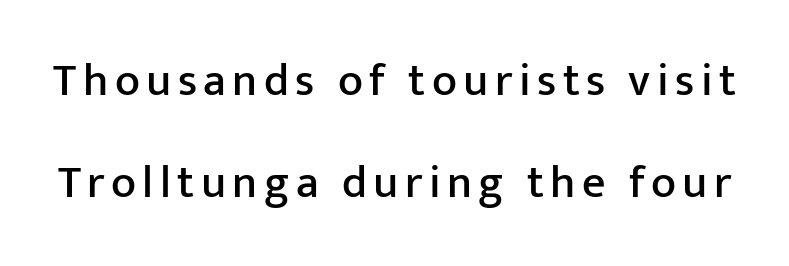
Words float on clear page, feet unadorned. Is this a fixed-width face? No — the glyphs have proportional, varying widths. The axis of the letterforms is exactly vertical. Is there much room between lines? Yes — plenty of vertical air separates them.
